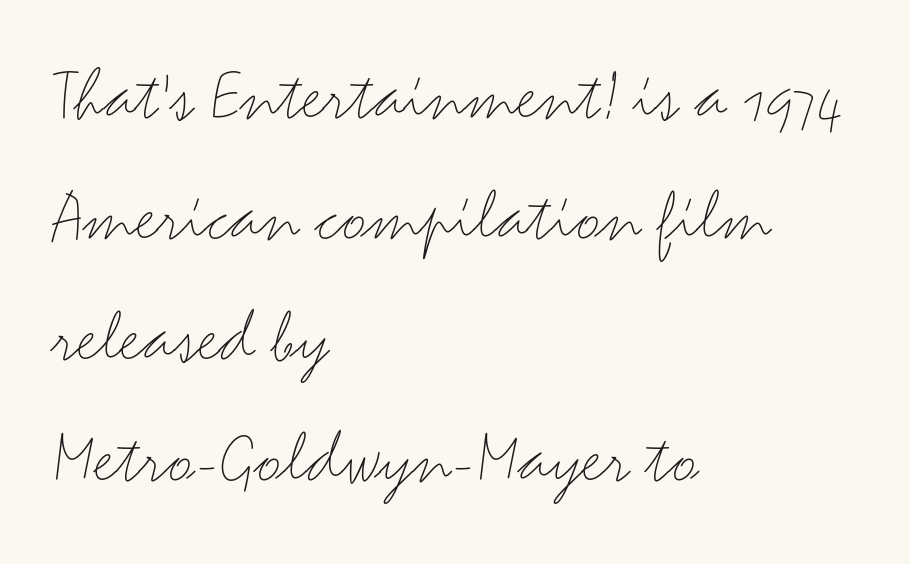
Is this a fixed-width face? No — the glyphs have proportional, varying widths. Layout note: lines flush left. Compared with typical paragraphs, the rows here are spaced about the same. A typesetter would label this face a sans. Observe the ordinary spacing: letters are neighbours, not strangers.
